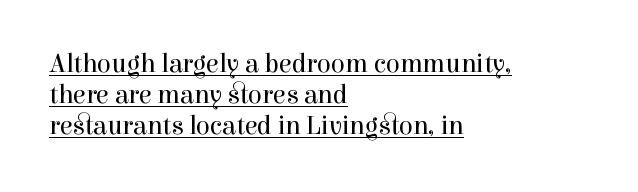
The paragraph shown leans on its left margin. Nobody touched the tracking dial on this one. The lettering stays uniformly vertical, giving the passage a roman look. The strokes are not fattened; the text isn't bold. Students, observe the line beneath the letters — that is underlining.
